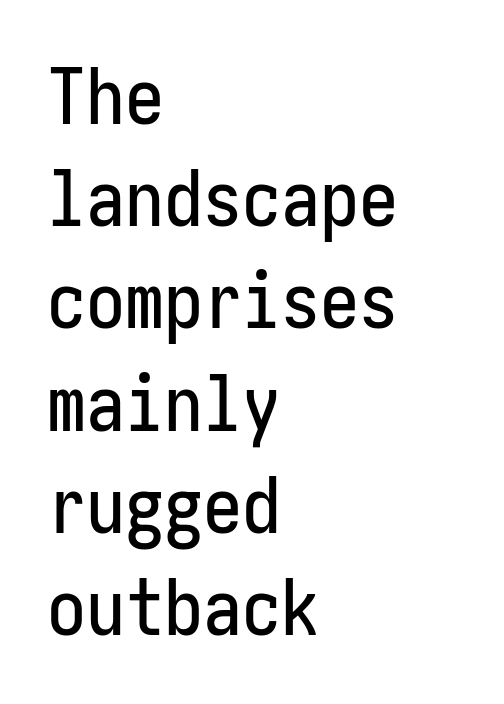
Baseline-to-baseline distance is the conventional proportion of letter height. This rendering leaves character spacing at its baseline value. The characters display no serif detailing; their extremities are plain. The foot of each line stays bare and open.
